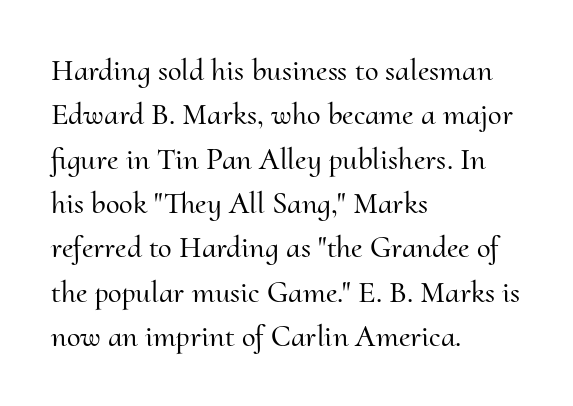
{"serif": "yes", "italic": "no", "width": "normal", "stroke_contrast": "medium", "x_height": "small", "monospaced": "no", "underline": "no", "align": "left", "line_spacing": "normal", "line_spacing_ratio": 1.43, "letter_spacing": "normal", "letter_spacing_em": 0.0, "glyph_px": 31}
